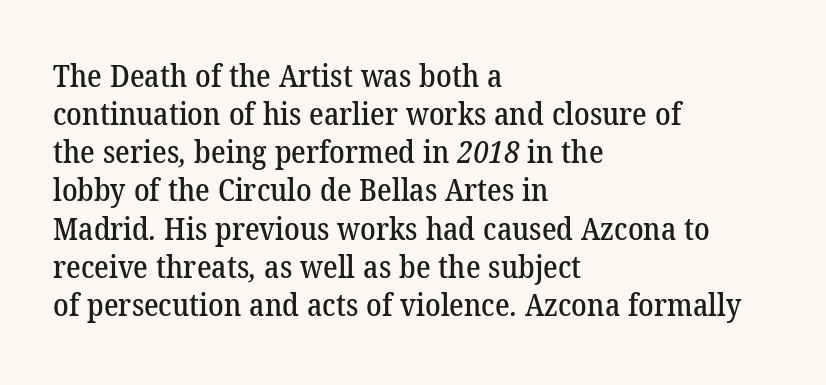
The image shows 31 px serif type; set left-aligned, line spacing 1.23x, normal letter spacing, not underlined; low stroke contrast and a medium x-height.
